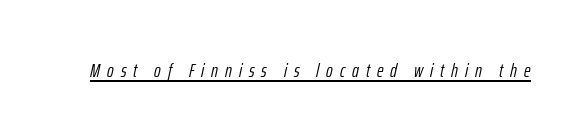
Italic? Definitely — the glyphs are oblique. The tracking reads as deliberately expanded to a designer's eye. The rendering uses the underline text-decoration. The strokes carry an ordinary text weight at most.
